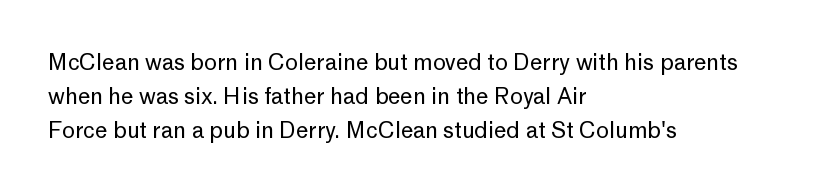
{"italic": "no", "bold": "no", "underline": "no", "align": "left", "line_spacing": "normal", "line_spacing_ratio": 1.54, "letter_spacing": "normal", "letter_spacing_em": 0.0, "glyph_px": 22}
